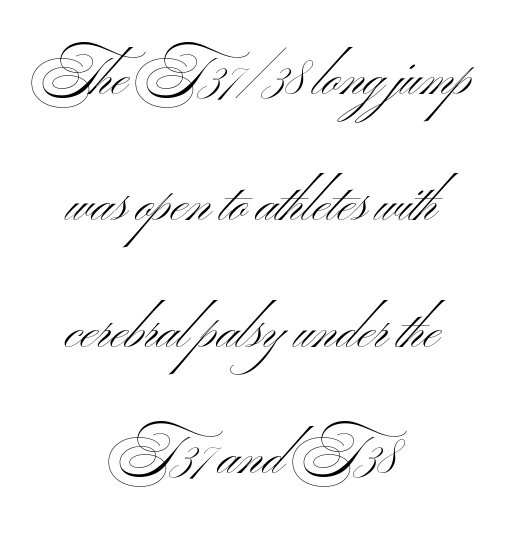
You could not count columns in this text — the font is proportionally spaced. Which margin do the lines hug? Neither — every line sits in the middle. The area under the type is left untouched. One glance says open: line gaps are wider than usual. A light-to-regular cut is what we see here. The face used here is rendered with its standard letterfit.
